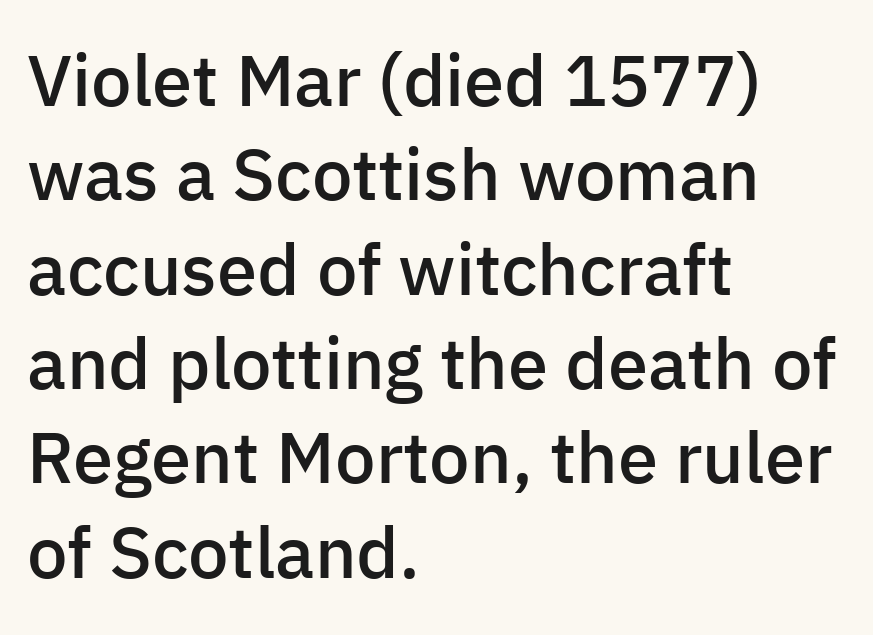
The image shows 72 px semibold sans-serif type, upright; set left-aligned, normal line spacing (1.31x), normal letter spacing, not underlined; low stroke contrast and a medium x-height.
